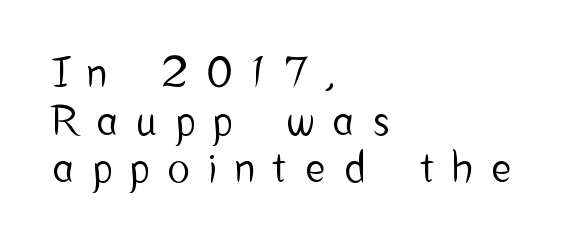
The image shows 41 px condensed sans-serif type, upright; set left-aligned, line spacing 1.16x, unusually wide letter spacing (+0.48 em), not underlined; low stroke contrast and a medium x-height.
